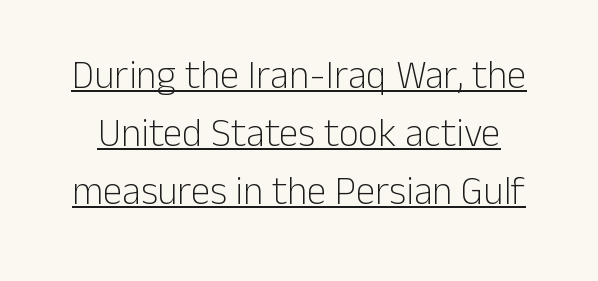
The image shows 39 px light sans-serif type, upright; set normal line spacing (1.49x), normal letter spacing, underlined; low stroke contrast and a medium x-height.
